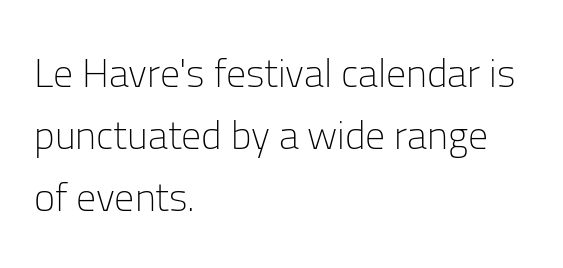
{"serif": "no", "italic": "no", "bold": "no", "weight": "light", "width": "normal", "stroke_contrast": "low", "x_height": "medium", "monospaced": "no", "underline": "no", "align": "left", "line_spacing": "normal", "line_spacing_ratio": 1.55, "letter_spacing": "normal", "letter_spacing_em": 0.0, "glyph_px": 40}
